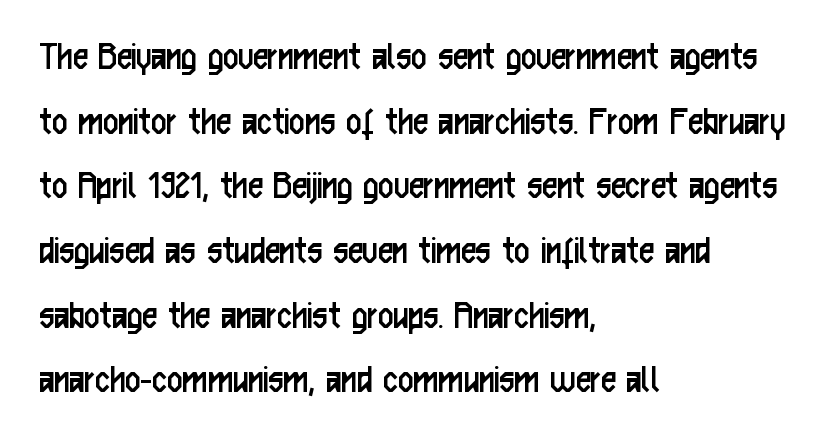
The image shows 42 px regular-weight, condensed sans-serif type, upright; set left-aligned, normal line spacing (1.54x), normal letter spacing, not underlined; low stroke contrast and a medium x-height.
